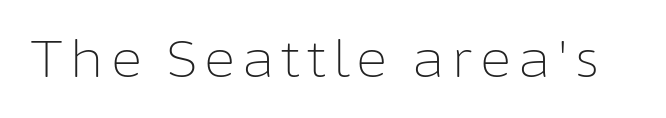
{"serif": "no", "italic": "no", "bold": "no", "weight": "light", "width": "normal", "stroke_contrast": "low", "x_height": "medium", "monospaced": "no", "underline": "no", "glyph_px": 50}
